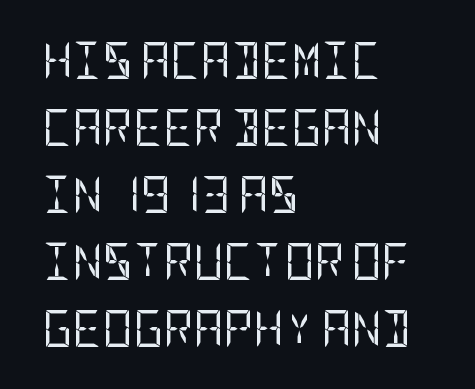
The image shows 37 px regular-weight, condensed sans-serif type, upright; set left-aligned, line spacing 1.81x, normal letter spacing, not underlined; low stroke contrast and a large x-height.
